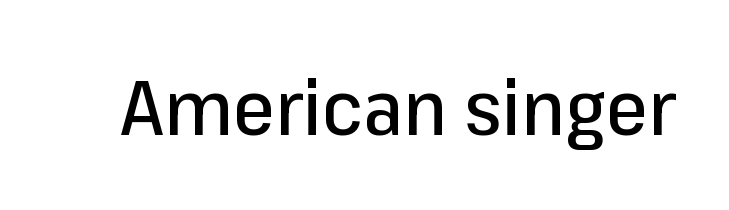
{"serif": "no", "italic": "no", "width": "normal", "stroke_contrast": "low", "x_height": "medium", "monospaced": "no", "underline": "no", "letter_spacing": "normal", "letter_spacing_em": 0.0, "glyph_px": 76}
